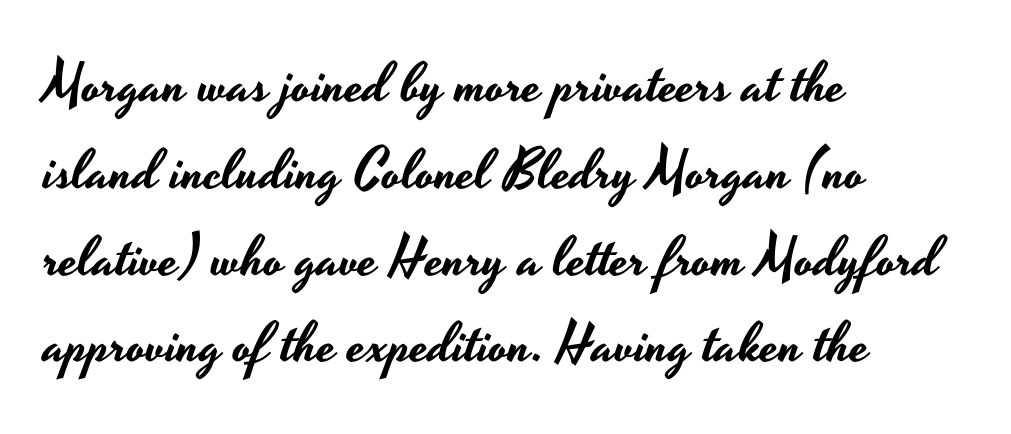
The image shows 56 px wide sans-serif type; set left-aligned, normal line spacing (1.55x), normal letter spacing, not underlined; low stroke contrast and a small x-height.
